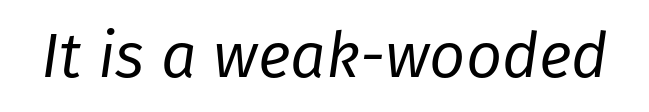
Q: Is the text bold? A: No.
Q: Is the text italic (slanted)? A: Yes, it leans right by about 8 degrees.
Q: Is the text underlined? A: No.
Q: Is the spacing between letters normal or unusually wide? A: Normal.
Q: Width (condensed, normal, or wide)? A: Normal.
Q: Stroke contrast? A: Low.
Q: x-height? A: Medium.
Q: Monospaced? A: No.
